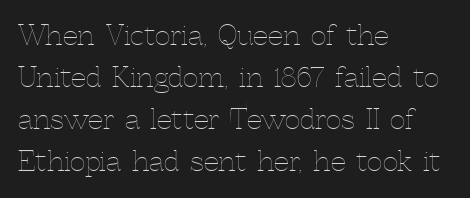
The image shows 27 px text type, upright; set left-aligned, normal line spacing (1.56x), normal letter spacing, not underlined.
